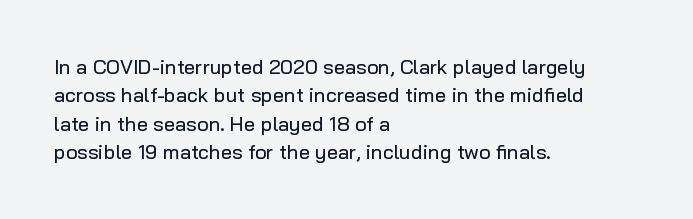
{"italic": "no", "underline": "no", "align": "left", "line_spacing": "normal", "line_spacing_ratio": 1.42, "letter_spacing": "normal", "letter_spacing_em": 0.0, "glyph_px": 20}
